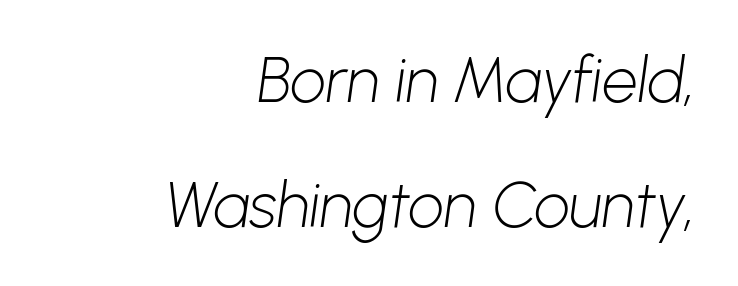
The typesetting does not lean heavy: it is not bold. The face used here is rendered with its standard letterfit. Just letters on the line, the space beneath them empty. A typesetter would call this leading open, well beyond the default.
